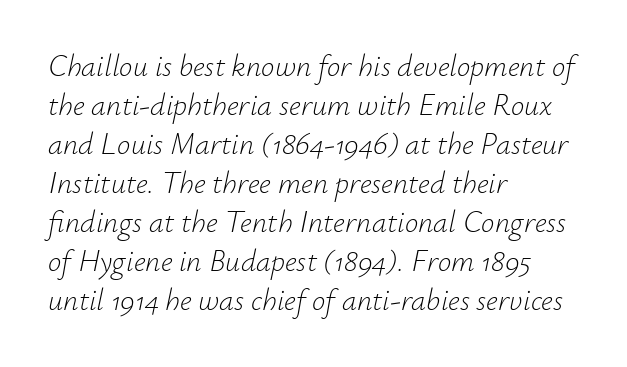
The image shows 30 px light type, italic (leaning right); set left-aligned, normal line spacing (1.3x), normal letter spacing, not underlined; low stroke contrast and a small x-height.
